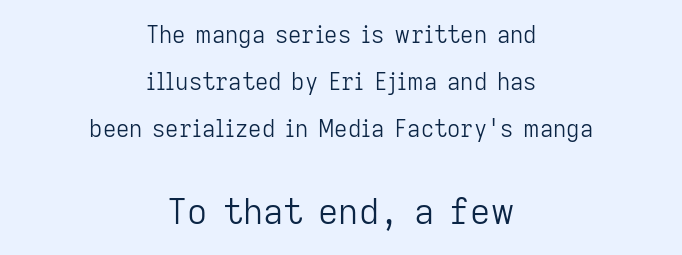
The image shows 35 px light sans-serif type, upright; set centered, loose line spacing (2.05x), normal letter spacing, not underlined; the second (bottom) block is 1.52x larger; low stroke contrast and a medium x-height.
